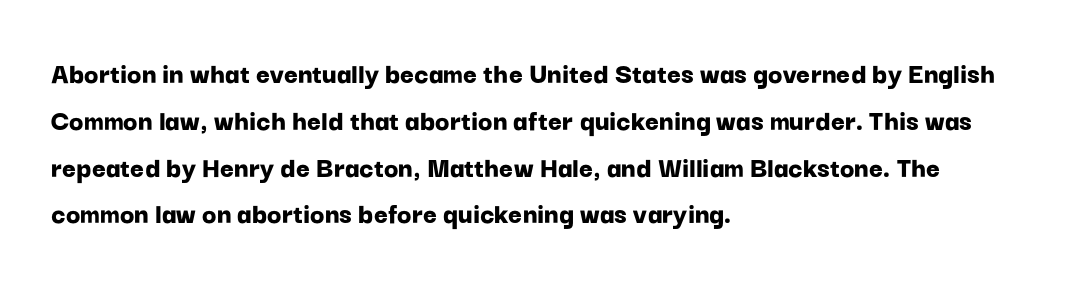
Q: Is the text bold? A: Yes.
Q: Is the text italic (slanted)? A: No, it is upright.
Q: Is the typeface a serif or a sans-serif typeface? A: Sans-serif.
Q: Is the text underlined? A: No.
Q: How is the paragraph aligned? A: Left-aligned.
Q: Is the spacing between letters normal or unusually wide? A: Normal.
Q: Is the spacing between lines tight, normal or loose? A: Normal.
Q: Width (condensed, normal, or wide)? A: Normal.
Q: Stroke contrast? A: Low.
Q: x-height? A: Medium.
Q: Monospaced? A: No.
